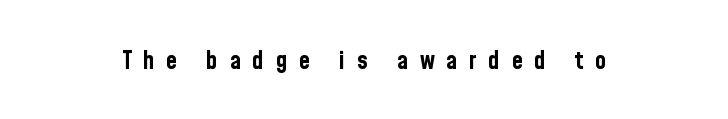
Notice how thick the strokes are: this is what a full bold looks like. The specimen reads as upright at a glance. The letterforms stand isolated, each surrounded by extra space. A clean baseline with only descenders dipping below it.
